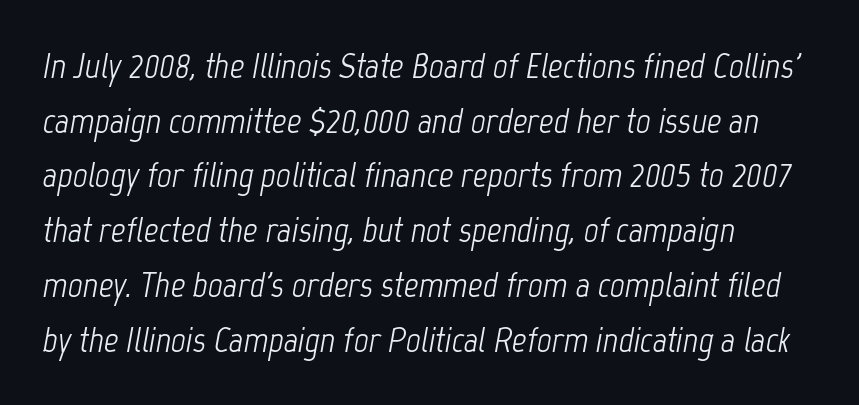
The image shows 36 px light, condensed type, italic (leaning right); set left-aligned, normal line spacing (1.52x), normal letter spacing, not underlined; low stroke contrast and a medium x-height.
